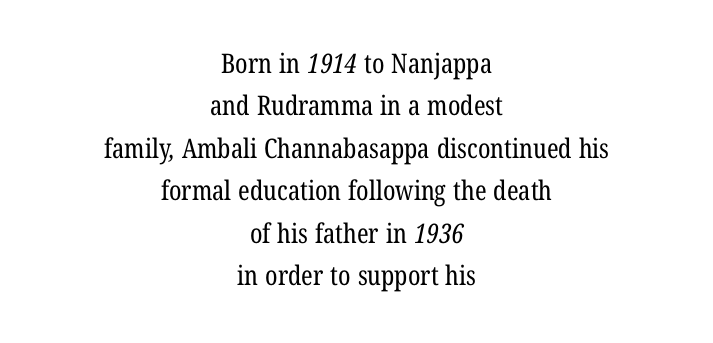
The image shows 27 px text type; set centered, normal line spacing (1.57x), normal letter spacing, not underlined.
